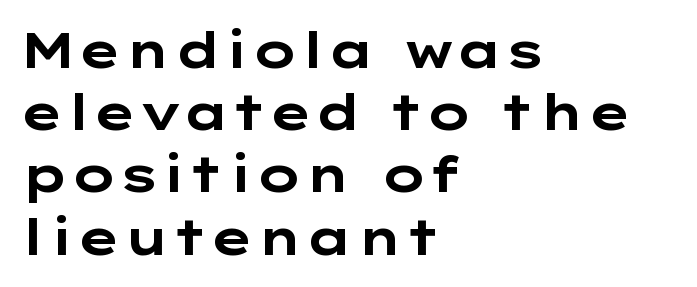
The image shows 49 px bold, wide sans-serif type, upright; set left-aligned, normal line spacing (1.27x), normal letter spacing, not underlined; low stroke contrast and a medium x-height.
